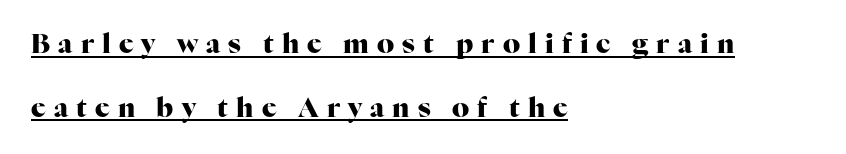
Has an underline been added? It has. The type is letterspaced generously, with wide tracking. The letters are bold, with thick, heavy strokes. The lines in this sample share a left origin and differ only in where they stop.
